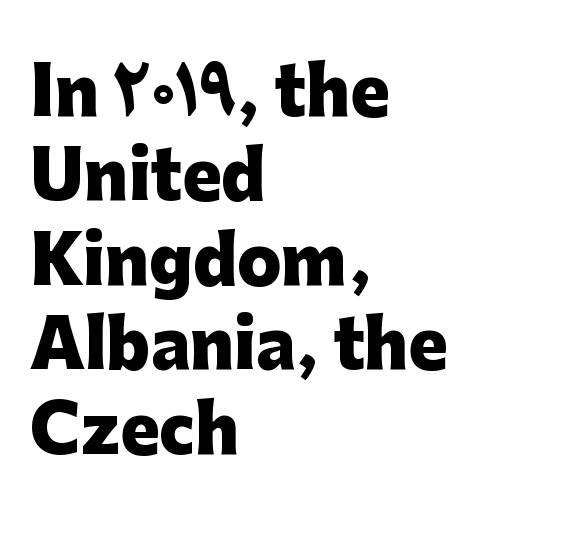
The image shows 65 px heavy sans-serif type, upright; set left-aligned, normal line spacing (1.3x), normal letter spacing, not underlined; low stroke contrast and a medium x-height.
